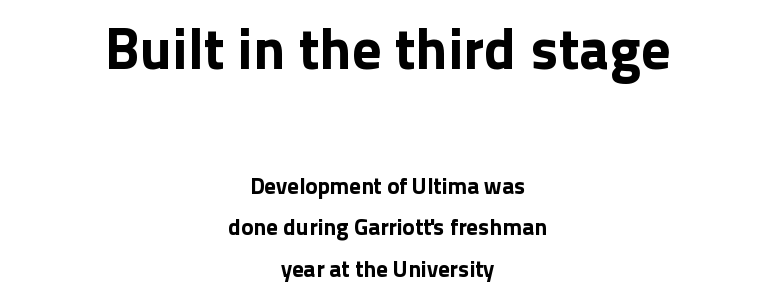
Q: Is the text italic (slanted)? A: No, it is upright.
Q: Is the typeface a serif or a sans-serif typeface? A: Sans-serif.
Q: Is the text underlined? A: No.
Q: How is the paragraph aligned? A: Centered.
Q: Is the spacing between letters normal or unusually wide? A: Normal.
Q: Which block of text is set in a larger size, the first (top) or the second (bottom)? A: The first (top) one.
Q: Width (condensed, normal, or wide)? A: Normal.
Q: Stroke contrast? A: Low.
Q: x-height? A: Medium.
Q: Monospaced? A: No.
